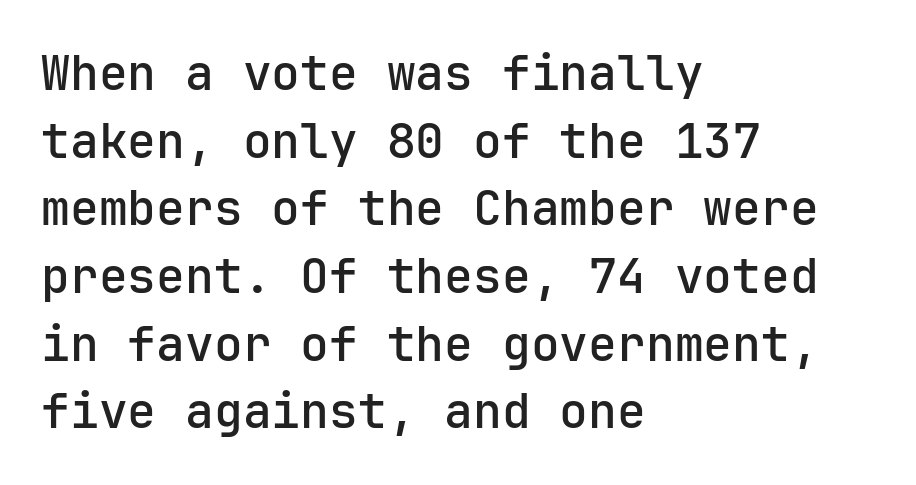
The image shows 48 px semibold sans-serif type, upright; set left-aligned, normal line spacing (1.41x), normal letter spacing, not underlined; low stroke contrast and a medium x-height.
